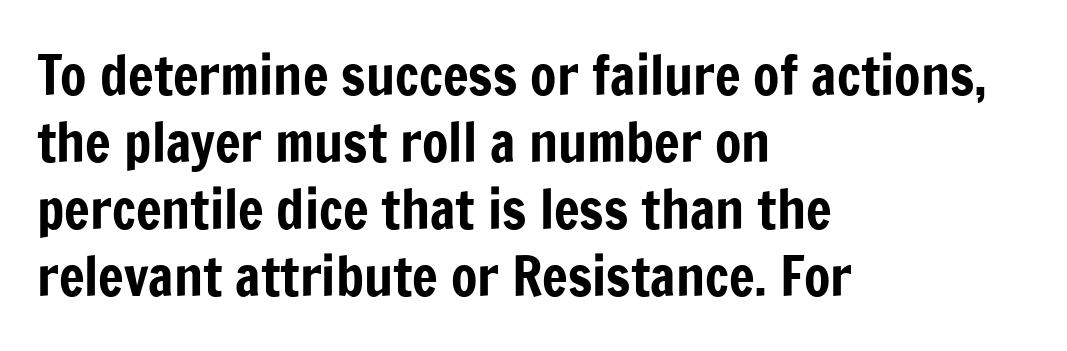
Q: Is the text italic (slanted)? A: No, it is upright.
Q: Is the typeface a serif or a sans-serif typeface? A: Sans-serif.
Q: Is the text underlined? A: No.
Q: How is the paragraph aligned? A: Left-aligned.
Q: Is the spacing between letters normal or unusually wide? A: Normal.
Q: Width (condensed, normal, or wide)? A: Condensed.
Q: Stroke contrast? A: Low.
Q: x-height? A: Medium.
Q: Monospaced? A: No.
